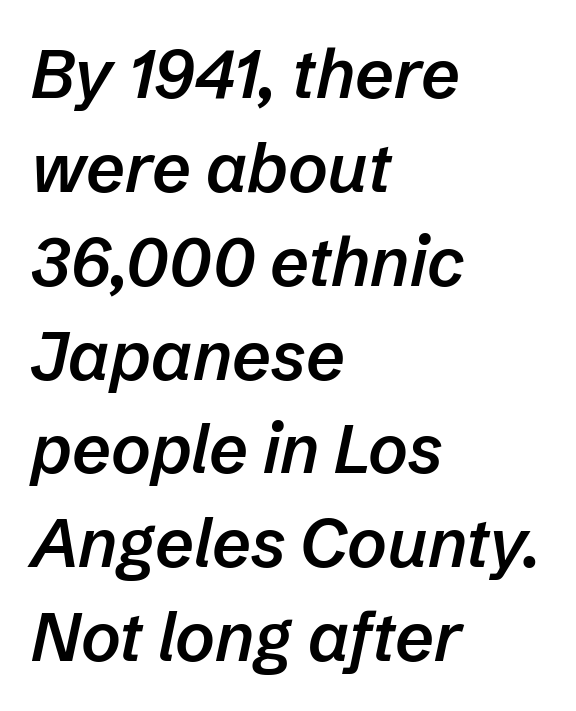
The image shows 68 px semibold type, italic (leaning right); set left-aligned, normal line spacing (1.38x), normal letter spacing, not underlined; low stroke contrast and a medium x-height.
